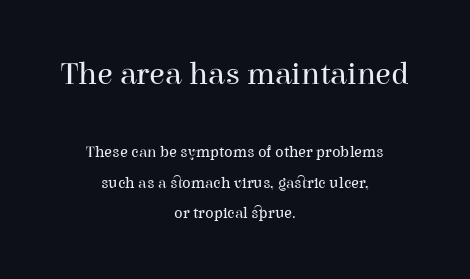
The lines are quadded center. Note the varied advance widths — an 'i' is clearly narrower than an 'm'. Size hierarchy here favors the leading block over the trailing one. Does the type have serifs? Yes, each stem ends in a small foot. Weight: regular or lighter.
